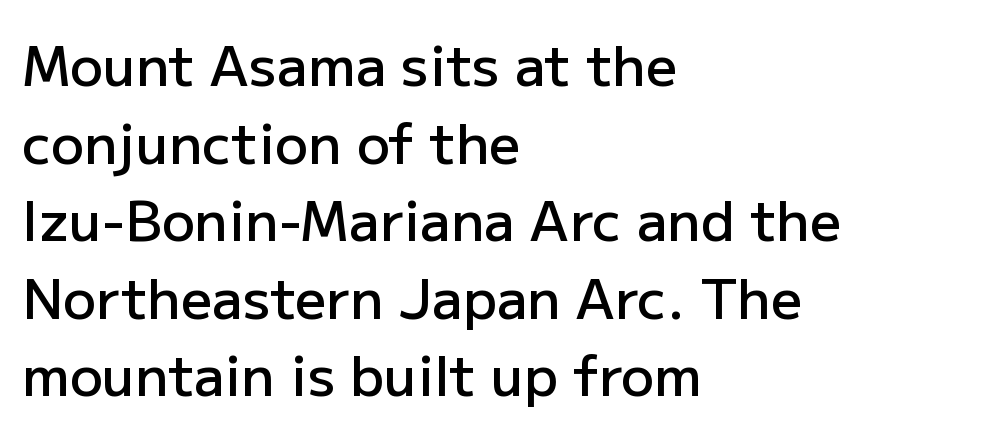
{"serif": "no", "italic": "no", "bold": "semi", "weight": "semibold", "width": "normal", "stroke_contrast": "low", "x_height": "medium", "monospaced": "no", "underline": "no", "align": "left", "line_spacing": "normal", "line_spacing_ratio": 1.41, "letter_spacing": "normal", "letter_spacing_em": 0.0, "glyph_px": 55}
